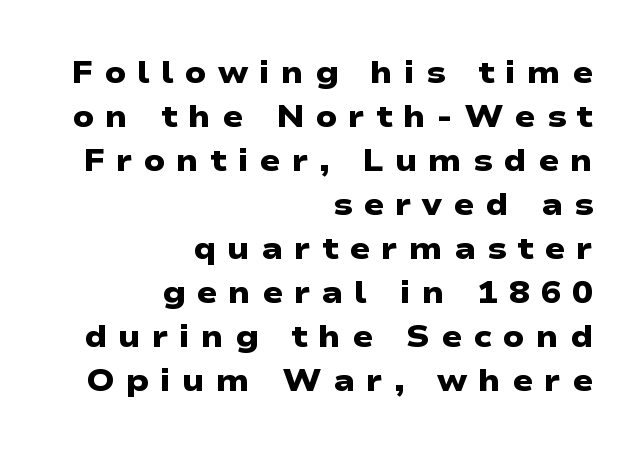
The image shows 31 px heavy, wide sans-serif type; set right-aligned, normal line spacing (1.42x), unusually wide letter spacing (+0.35 em), not underlined; low stroke contrast and a medium x-height.
